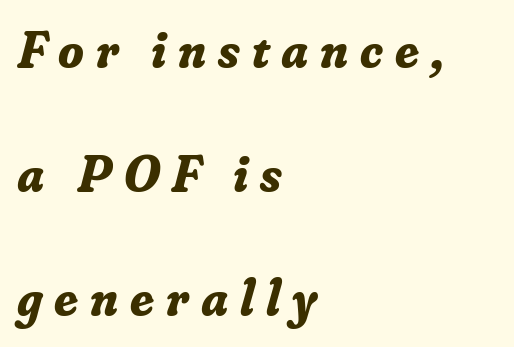
{"serif": "yes", "italic": "yes", "lean": "right", "slant_degrees": 16, "bold": "yes", "weight": "bold", "width": "normal", "stroke_contrast": "low", "x_height": "small", "monospaced": "no", "underline": "no", "align": "left", "line_spacing": "loose", "line_spacing_ratio": 2.38, "letter_spacing": "wide", "letter_spacing_em": 0.23, "glyph_px": 52}
